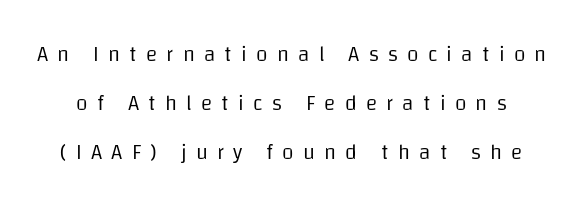
Q: Is the text bold? A: No.
Q: Is the text italic (slanted)? A: No, it is upright.
Q: Is the text underlined? A: No.
Q: Is the spacing between letters normal or unusually wide? A: Unusually wide.
Q: Is the spacing between lines tight, normal or loose? A: Loose.
